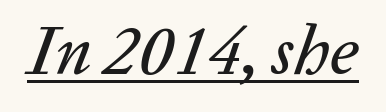
The font's italic variant was chosen for this text. A rule runs beneath these lines of type. The line texture is even and compact thanks to regular tracking. Looks like regular typesetting: each glyph gets only the width it needs.
